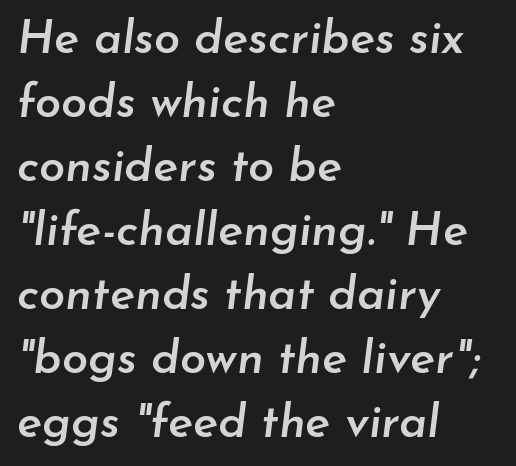
The image shows 47 px semibold type, italic (leaning right); set left-aligned, normal line spacing (1.36x), normal letter spacing, not underlined; low stroke contrast and a small x-height.
